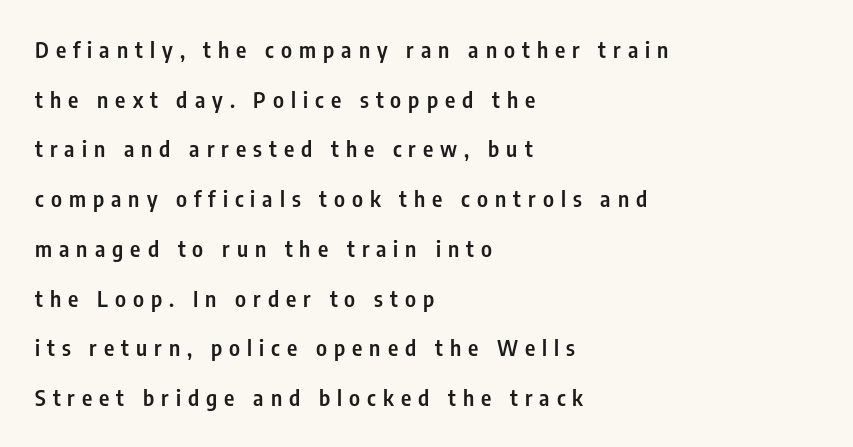
The passage shown has open, widely tracked lettering throughout. A roman cut, with each character standing at attention. The characters look somewhat weighty, a semibold short of true bold. These lines stack with their left ends in a neat column. The lines are spread far apart with generous leading.
